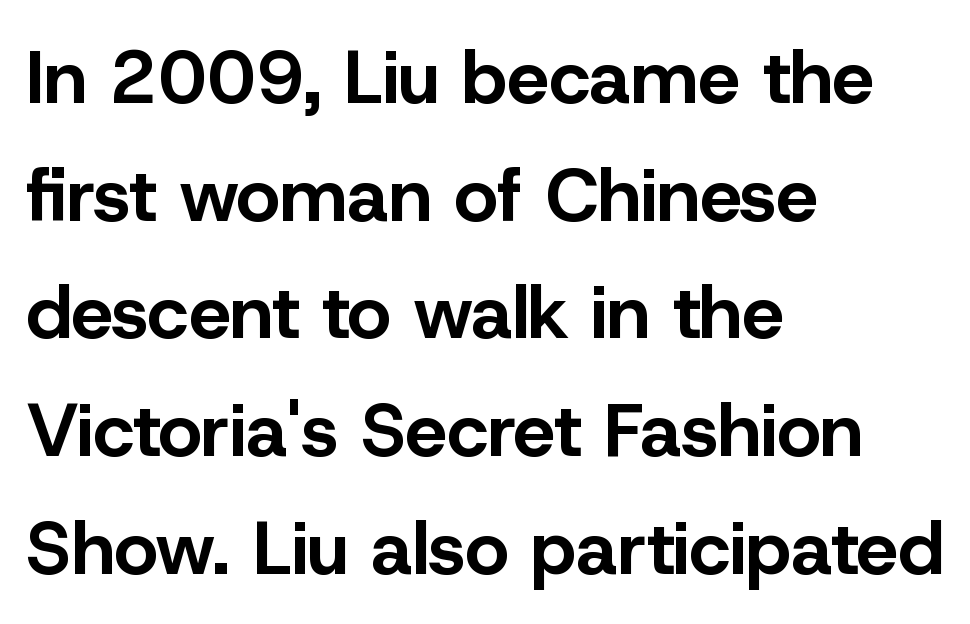
Spacing verdict: proportional, widths tailored to each character. How heavy is the stroke? Heavy — this is a bold. You can tell from the bare stems that sans-serif type was used. Short and long lines alike share a common starting point at left.
